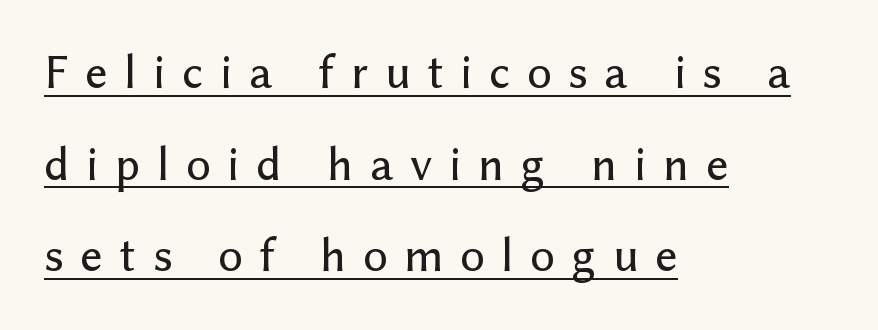
The gaps between neighbouring characters are conspicuously large. Spacing verdict: proportional, widths tailored to each character. Quick note: not italic, upright. Quick note: underline on. What kind of face is this? One without serifs — a sans.
